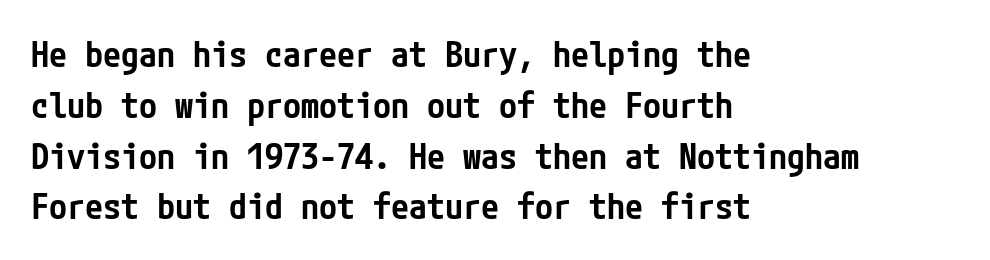
Q: Is the text bold? A: Semi-bold.
Q: Is the text italic (slanted)? A: No, it is upright.
Q: Is the typeface a serif or a sans-serif typeface? A: Sans-serif.
Q: Is the text underlined? A: No.
Q: How is the paragraph aligned? A: Left-aligned.
Q: Is the spacing between letters normal or unusually wide? A: Normal.
Q: Is the spacing between lines tight, normal or loose? A: Normal.
Q: Width (condensed, normal, or wide)? A: Condensed.
Q: Stroke contrast? A: Low.
Q: x-height? A: Medium.
